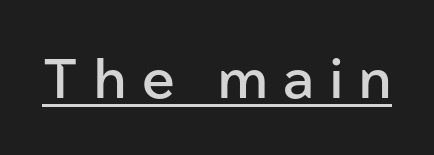
Q: Is the text bold? A: Semi-bold.
Q: Is the text italic (slanted)? A: No, it is upright.
Q: Is the typeface a serif or a sans-serif typeface? A: Sans-serif.
Q: Is the text underlined? A: Yes.
Q: Is the spacing between letters normal or unusually wide? A: Unusually wide.
Q: Width (condensed, normal, or wide)? A: Normal.
Q: Stroke contrast? A: Low.
Q: x-height? A: Medium.
Q: Monospaced? A: No.
